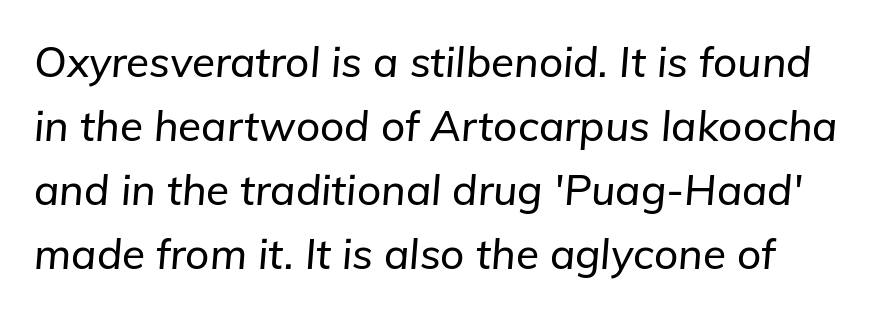
{"italic": "yes", "lean": "right", "slant_degrees": 5, "width": "normal", "stroke_contrast": "low", "x_height": "medium", "monospaced": "no", "underline": "no", "line_spacing": "normal", "line_spacing_ratio": 1.52, "letter_spacing": "normal", "letter_spacing_em": 0.0, "glyph_px": 42}
